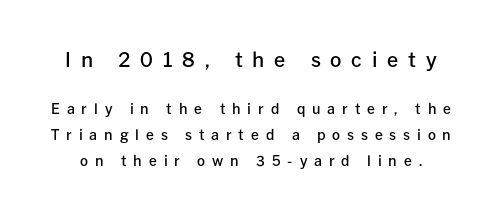
Q: Is the text bold? A: Semi-bold.
Q: Is the text italic (slanted)? A: No, it is upright.
Q: Is the text underlined? A: No.
Q: Is the spacing between letters normal or unusually wide? A: Unusually wide.
Q: Which block of text is set in a larger size, the first (top) or the second (bottom)? A: The first (top) one.
